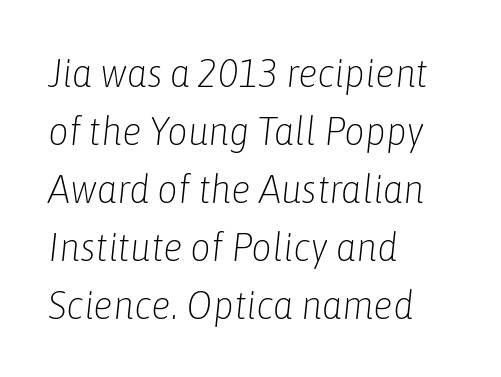
The image shows 40 px light, condensed type, italic (leaning right); set left-aligned, normal line spacing (1.45x), normal letter spacing, not underlined; low stroke contrast and a medium x-height.
